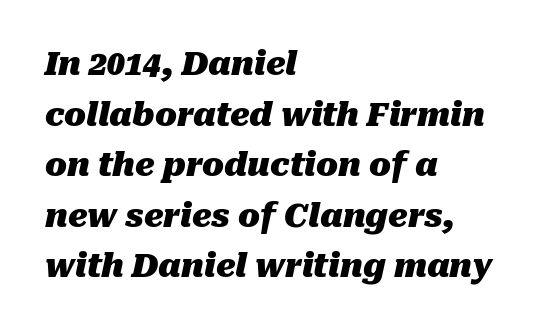
Decoration check: the copy has no underline. How are the letters spaced? Ordinarily, with no added tracking. Quick note: interline space is typical. Each line starts at the same left margin while the right side varies.
